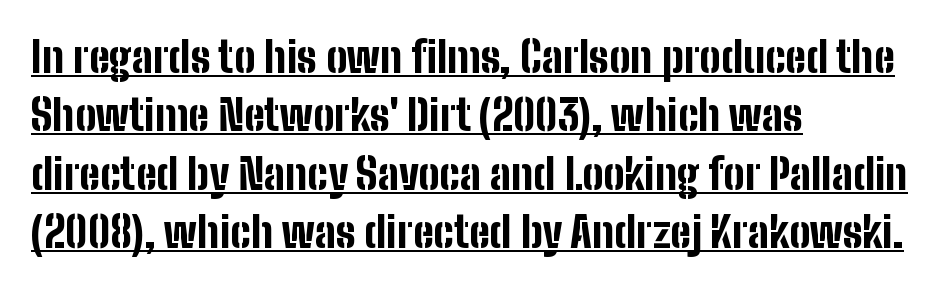
Q: Is the text bold? A: Yes.
Q: Is the text italic (slanted)? A: No, it is upright.
Q: Is the typeface a serif or a sans-serif typeface? A: Sans-serif.
Q: Is the text underlined? A: Yes.
Q: How is the paragraph aligned? A: Left-aligned.
Q: Is the spacing between letters normal or unusually wide? A: Normal.
Q: Is the spacing between lines tight, normal or loose? A: Normal.
Q: Width (condensed, normal, or wide)? A: Condensed.
Q: Stroke contrast? A: Low.
Q: x-height? A: Medium.
Q: Monospaced? A: No.
